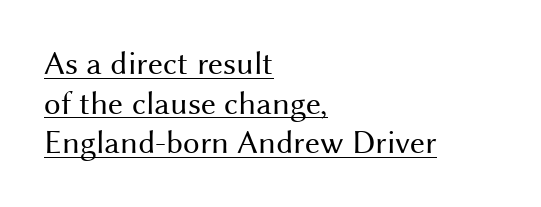
{"serif": "no", "italic": "no", "bold": "no", "weight": "regular", "width": "normal", "stroke_contrast": "medium", "x_height": "medium", "monospaced": "no", "underline": "yes", "align": "left", "line_spacing_ratio": 1.2, "letter_spacing": "normal", "letter_spacing_em": 0.0, "glyph_px": 33}
